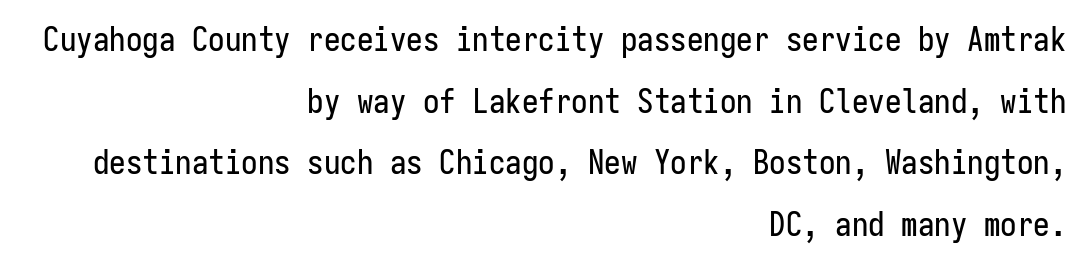
Q: Is the text italic (slanted)? A: No, it is upright.
Q: Is the typeface a serif or a sans-serif typeface? A: Sans-serif.
Q: Is the text underlined? A: No.
Q: How is the paragraph aligned? A: Right-aligned.
Q: Is the spacing between letters normal or unusually wide? A: Normal.
Q: Width (condensed, normal, or wide)? A: Condensed.
Q: Stroke contrast? A: Low.
Q: x-height? A: Medium.
Q: Monospaced? A: Yes.
